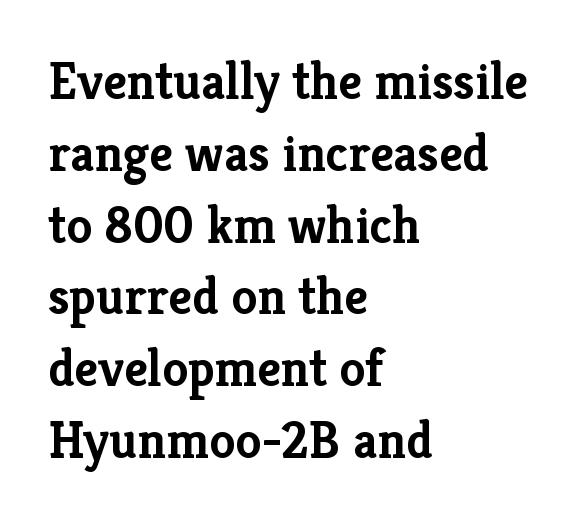
The image shows 52 px semibold serif type, upright; set left-aligned, normal line spacing (1.38x), normal letter spacing, not underlined; low stroke contrast and a medium x-height.
